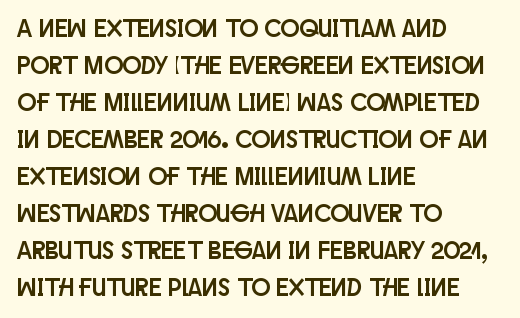
Q: Is the text italic (slanted)? A: No, it is upright.
Q: Is the text underlined? A: No.
Q: How is the paragraph aligned? A: Left-aligned.
Q: Is the spacing between letters normal or unusually wide? A: Normal.
Q: Is the spacing between lines tight, normal or loose? A: Normal.
